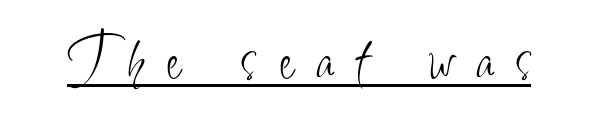
Q: Is the text bold? A: No.
Q: Is the typeface a serif or a sans-serif typeface? A: Sans-serif.
Q: Is the text underlined? A: Yes.
Q: Is the spacing between letters normal or unusually wide? A: Unusually wide.
Q: Width (condensed, normal, or wide)? A: Condensed.
Q: Stroke contrast? A: Low.
Q: x-height? A: Small.
Q: Monospaced? A: No.
